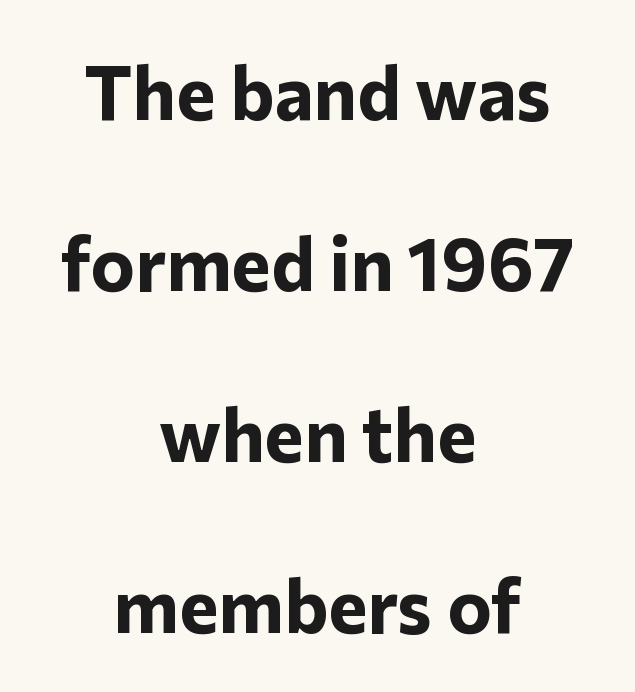
Q: Is the text bold? A: Yes.
Q: Is the text italic (slanted)? A: No, it is upright.
Q: Is the typeface a serif or a sans-serif typeface? A: Sans-serif.
Q: Is the text underlined? A: No.
Q: How is the paragraph aligned? A: Centered.
Q: Is the spacing between letters normal or unusually wide? A: Normal.
Q: Is the spacing between lines tight, normal or loose? A: Loose.
Q: Width (condensed, normal, or wide)? A: Normal.
Q: Stroke contrast? A: Low.
Q: x-height? A: Medium.
Q: Monospaced? A: No.
